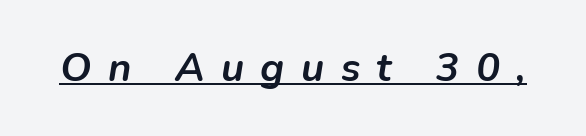
Q: Is the text bold? A: Yes.
Q: Is the text italic (slanted)? A: Yes, it leans right by about 9 degrees.
Q: Is the text underlined? A: Yes.
Q: Is the spacing between letters normal or unusually wide? A: Unusually wide.
Q: Width (condensed, normal, or wide)? A: Normal.
Q: Stroke contrast? A: Low.
Q: x-height? A: Medium.
Q: Monospaced? A: No.
